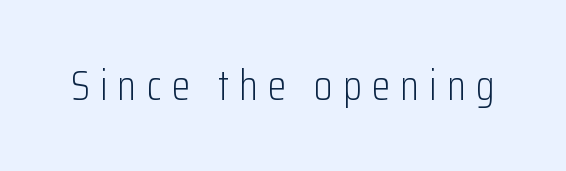
Short note: letters widely spaced. A sans-serif font was chosen for this passage. The face used here is proportionally spaced, like ordinary book or web type. The strokes are not fattened; the text isn't bold.
